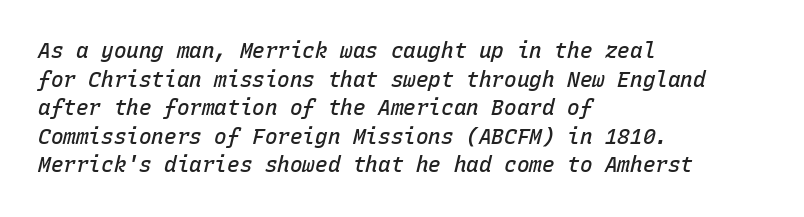
Is the letter spacing exaggerated? No — it looks like the ordinary default. Strokes here are thickened, but only to semibold level. These lines stack with their left ends in a neat column. Evenly set lines give the paragraph a standard silhouette. Style check: oblique.
